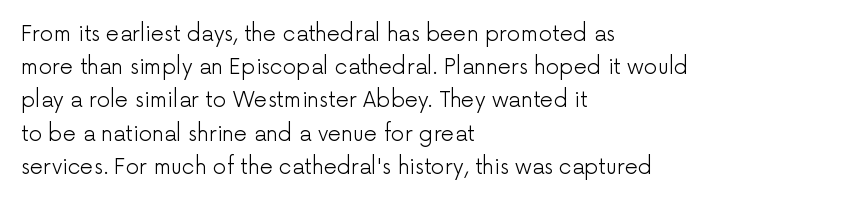
The image shows 21 px text type, upright; set left-aligned, normal line spacing (1.58x), normal letter spacing, not underlined.
